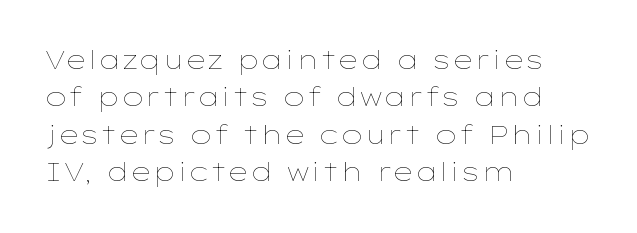
The image shows 25 px text type, upright; set left-aligned, normal line spacing (1.5x), normal letter spacing, not underlined.
